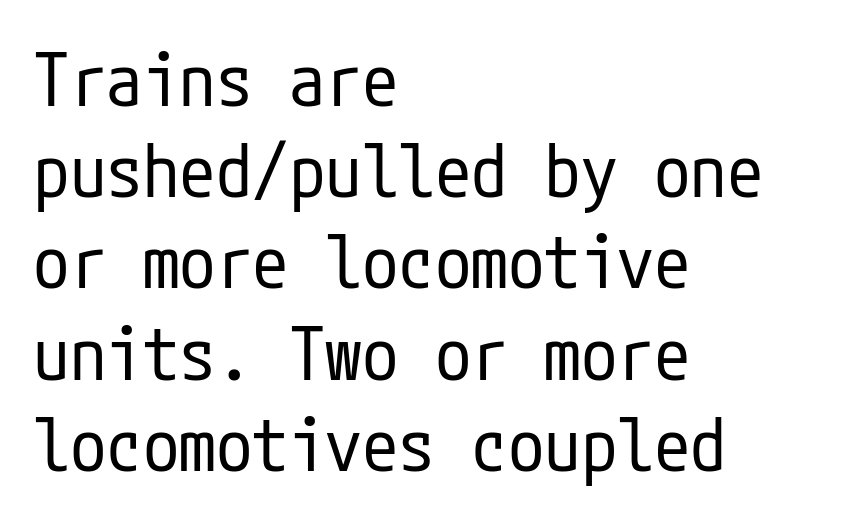
The image shows 73 px regular-weight, condensed sans-serif type, upright; set left-aligned, normal line spacing (1.25x), normal letter spacing, not underlined; low stroke contrast and a medium x-height.
